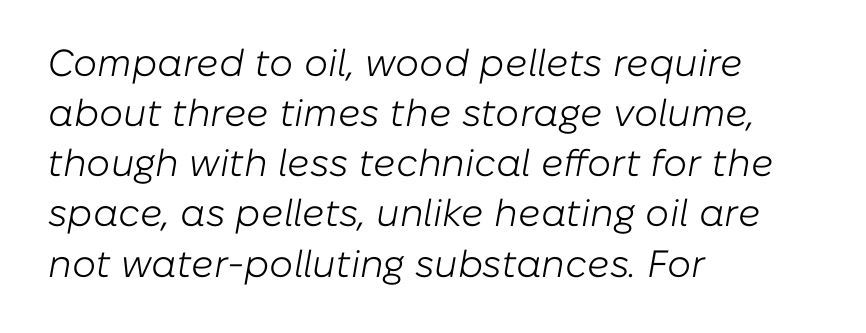
The image shows 38 px light type, italic (leaning right); set left-aligned, normal line spacing (1.32x), normal letter spacing, not underlined; low stroke contrast and a medium x-height.
